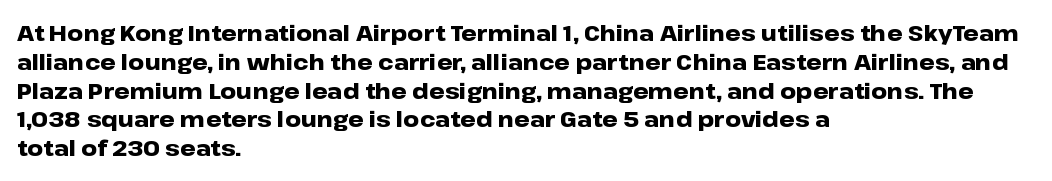
{"italic": "no", "bold": "yes", "underline": "no", "align": "left", "line_spacing": "normal", "line_spacing_ratio": 1.31, "letter_spacing": "normal", "letter_spacing_em": 0.0, "glyph_px": 22}
